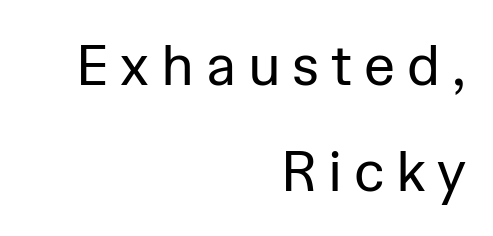
The image shows 56 px regular-weight sans-serif type, upright; set right-aligned, line spacing 1.89x, unusually wide letter spacing (+0.21 em), not underlined; low stroke contrast and a medium x-height.
